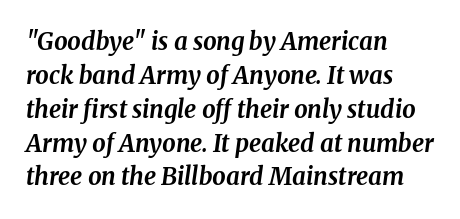
Q: Is the text bold? A: Yes.
Q: Is the text italic (slanted)? A: Yes, it leans right by about 8 degrees.
Q: Is the text underlined? A: No.
Q: How is the paragraph aligned? A: Left-aligned.
Q: Is the spacing between letters normal or unusually wide? A: Normal.
Q: Is the spacing between lines tight, normal or loose? A: Normal.
